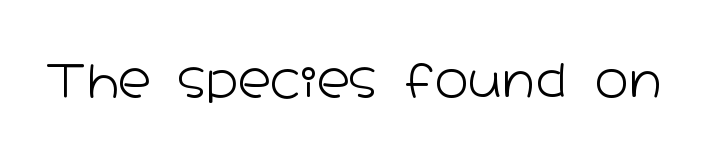
The image shows 46 px light, wide sans-serif type, upright; set normal letter spacing, not underlined; low stroke contrast and a medium x-height.
